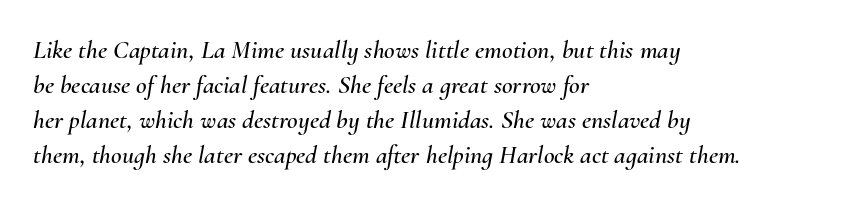
The image shows 26 px text type, italic (leaning right); set left-aligned, normal line spacing (1.34x), normal letter spacing, not underlined.
